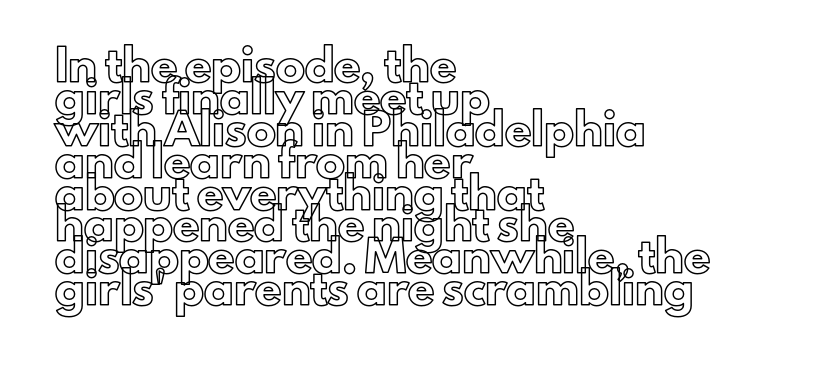
The image shows 29 px text type, upright; set left-aligned, tight line spacing (1.1x), normal letter spacing, not underlined; a small x-height.
